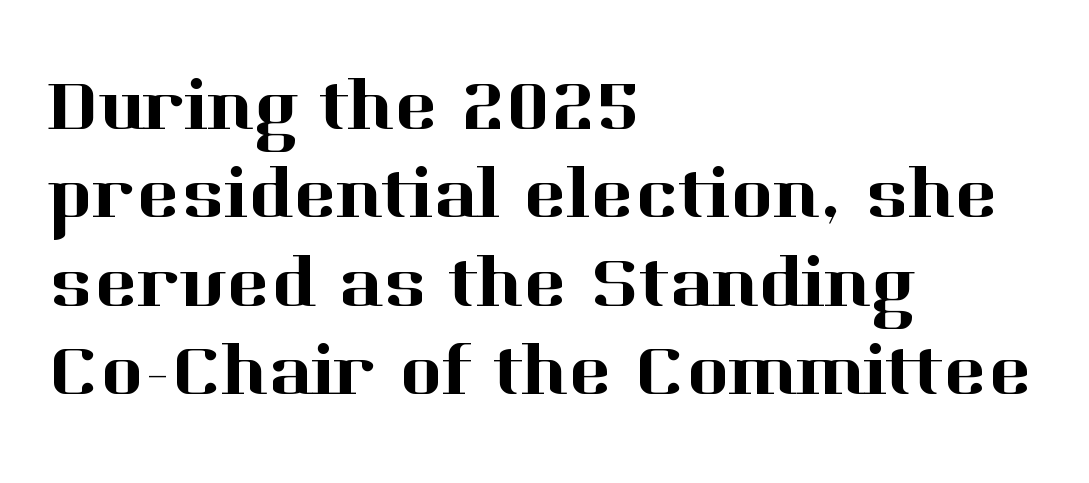
The text block is weighted toward the left margin, trailing off unevenly rightward. The typeface chosen for these lines features serifs. Spacing verdict: proportional, widths tailored to each character. Quick note: not italic, upright. Anything drawn beneath the words? Only blank space.
